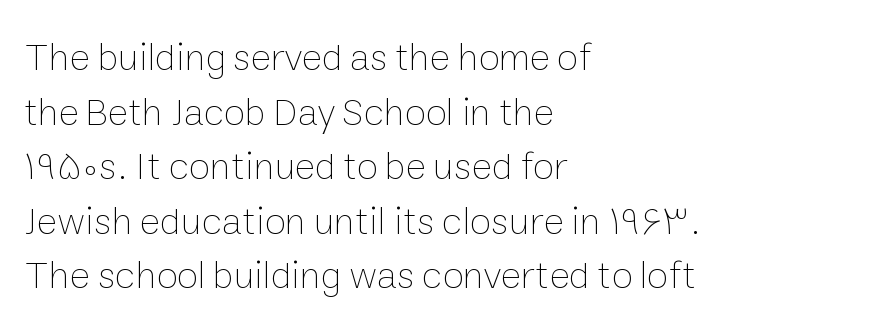
The image shows 39 px thin type, upright; set left-aligned, normal line spacing (1.4x), normal letter spacing, not underlined; low stroke contrast and a medium x-height.
